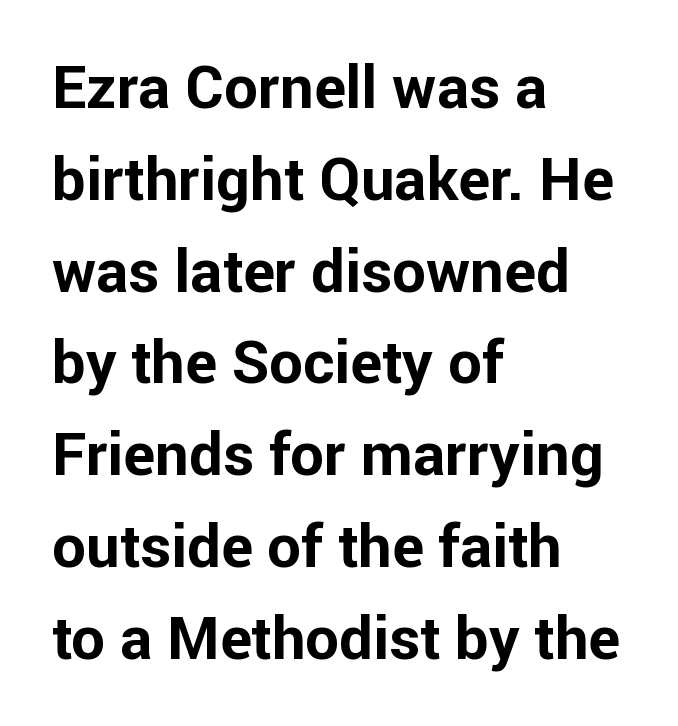
Q: Is the text bold? A: Yes.
Q: Is the text italic (slanted)? A: No, it is upright.
Q: Is the typeface a serif or a sans-serif typeface? A: Sans-serif.
Q: Is the text underlined? A: No.
Q: How is the paragraph aligned? A: Left-aligned.
Q: Is the spacing between letters normal or unusually wide? A: Normal.
Q: Is the spacing between lines tight, normal or loose? A: Normal.
Q: Width (condensed, normal, or wide)? A: Normal.
Q: Stroke contrast? A: Low.
Q: x-height? A: Medium.
Q: Monospaced? A: No.
